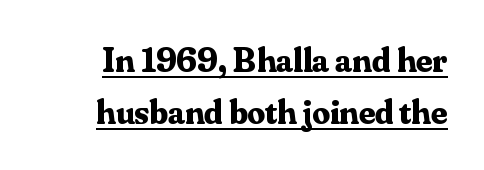
The image shows 35 px bold serif type, upright; set normal line spacing (1.48x), normal letter spacing, underlined; medium stroke contrast and a small x-height.
